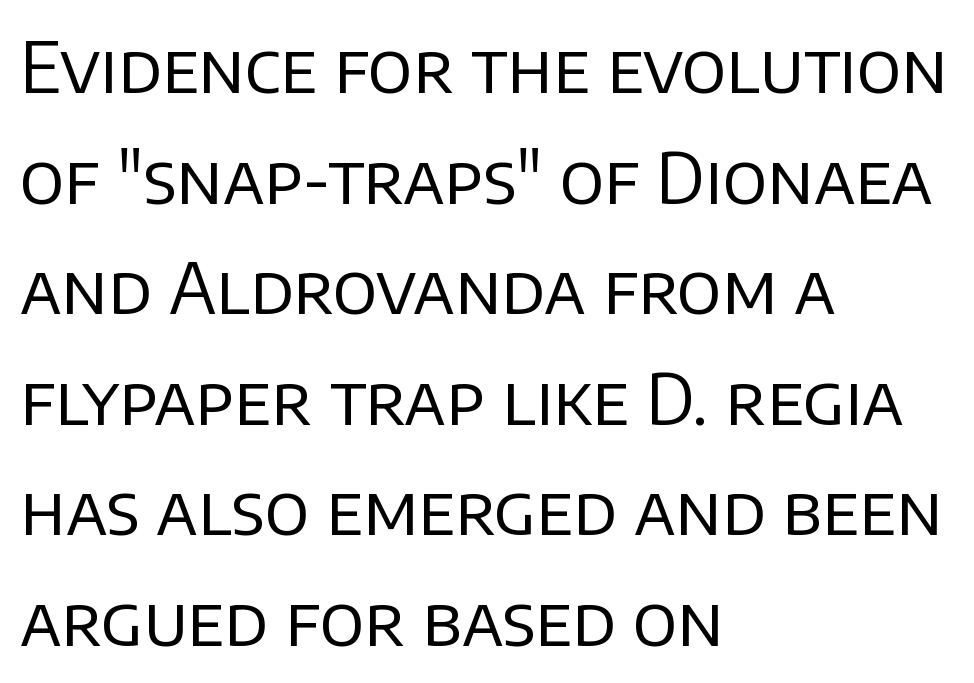
Q: Is the text bold? A: No.
Q: Is the text italic (slanted)? A: No, it is upright.
Q: Is the typeface a serif or a sans-serif typeface? A: Sans-serif.
Q: Is the text underlined? A: No.
Q: How is the paragraph aligned? A: Left-aligned.
Q: Is the spacing between letters normal or unusually wide? A: Normal.
Q: Is the spacing between lines tight, normal or loose? A: Normal.
Q: Width (condensed, normal, or wide)? A: Normal.
Q: Stroke contrast? A: Low.
Q: x-height? A: Large.
Q: Monospaced? A: No.
